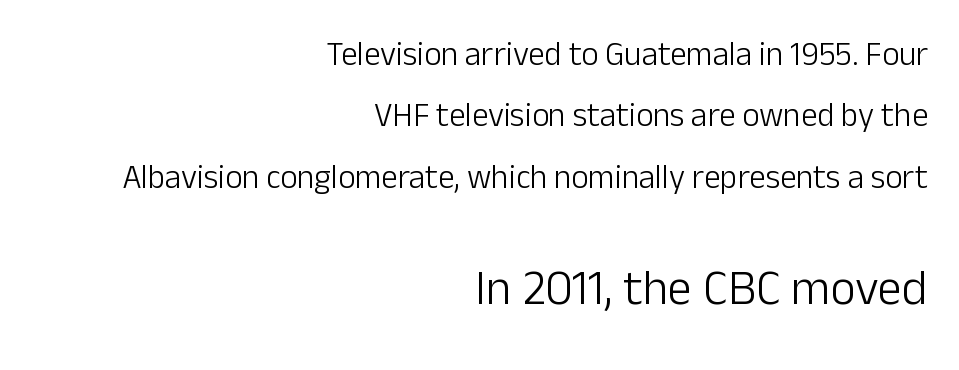
{"serif": "no", "italic": "no", "bold": "no", "weight": "light", "width": "normal", "stroke_contrast": "low", "x_height": "medium", "monospaced": "no", "underline": "no", "align": "right", "line_spacing_ratio": 1.86, "letter_spacing": "normal", "letter_spacing_em": 0.0, "larger_block": "second", "size_ratio": 1.48, "glyph_px": 49}
